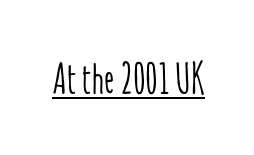
{"italic": "no", "width": "condensed", "stroke_contrast": "low", "x_height": "medium", "monospaced": "no", "underline": "yes", "letter_spacing": "normal", "letter_spacing_em": 0.0, "glyph_px": 43}
